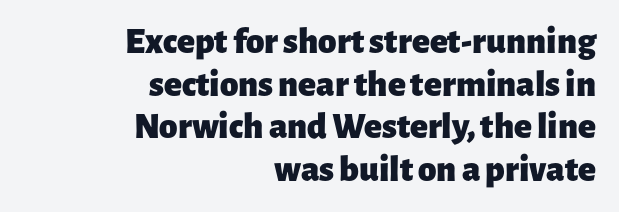
{"serif": "no", "italic": "no", "bold": "yes", "weight": "heavy", "width": "normal", "stroke_contrast": "low", "x_height": "medium", "monospaced": "no", "underline": "no", "align": "right", "line_spacing": "tight", "line_spacing_ratio": 1.15, "letter_spacing": "normal", "letter_spacing_em": 0.0, "glyph_px": 37}
